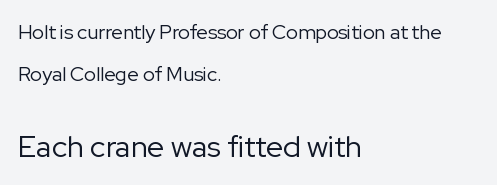
{"serif": "no", "italic": "no", "bold": "no", "weight": "regular", "width": "normal", "stroke_contrast": "low", "x_height": "medium", "monospaced": "no", "underline": "no", "align": "left", "line_spacing": "loose", "line_spacing_ratio": 2.09, "letter_spacing": "normal", "letter_spacing_em": 0.0, "larger_block": "second", "size_ratio": 1.5, "glyph_px": 30}
